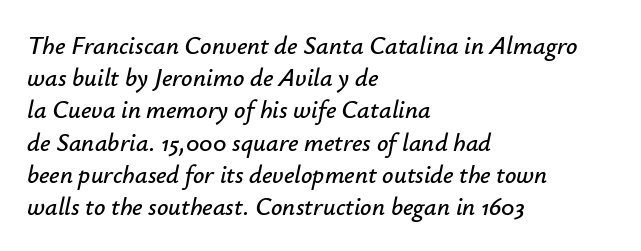
{"italic": "yes", "lean": "right", "slant_degrees": 12, "underline": "no", "align": "left", "line_spacing": "normal", "line_spacing_ratio": 1.29, "letter_spacing": "normal", "letter_spacing_em": 0.0, "glyph_px": 25}
